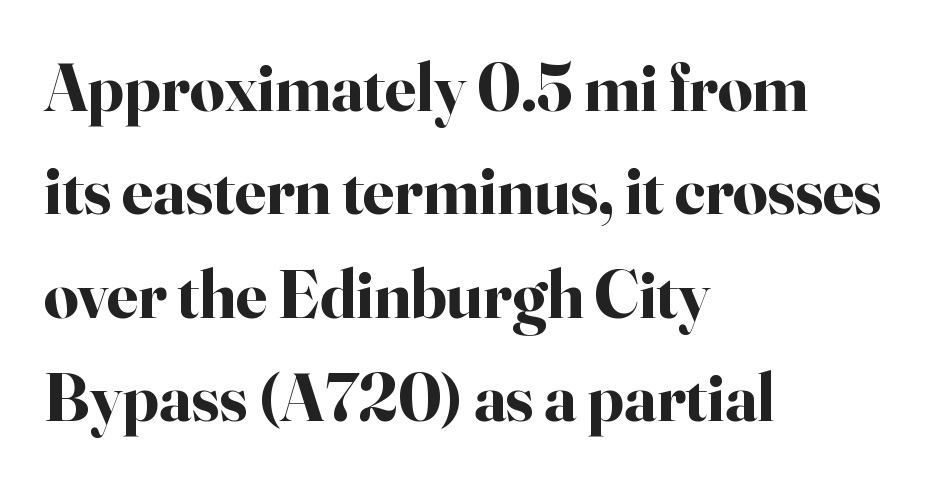
The image shows 68 px bold serif type, upright; set left-aligned, normal line spacing (1.52x), normal letter spacing, not underlined; high stroke contrast and a small x-height.
